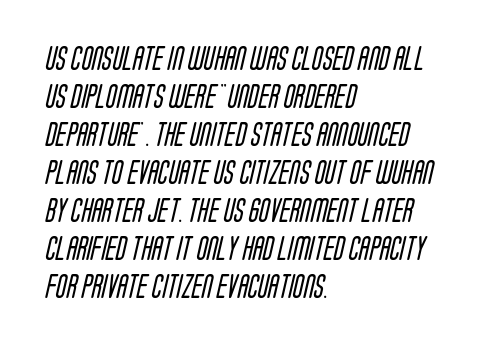
Q: Is the text bold? A: No.
Q: Is the text underlined? A: No.
Q: How is the paragraph aligned? A: Left-aligned.
Q: Is the spacing between letters normal or unusually wide? A: Normal.
Q: Is the spacing between lines tight, normal or loose? A: Normal.
